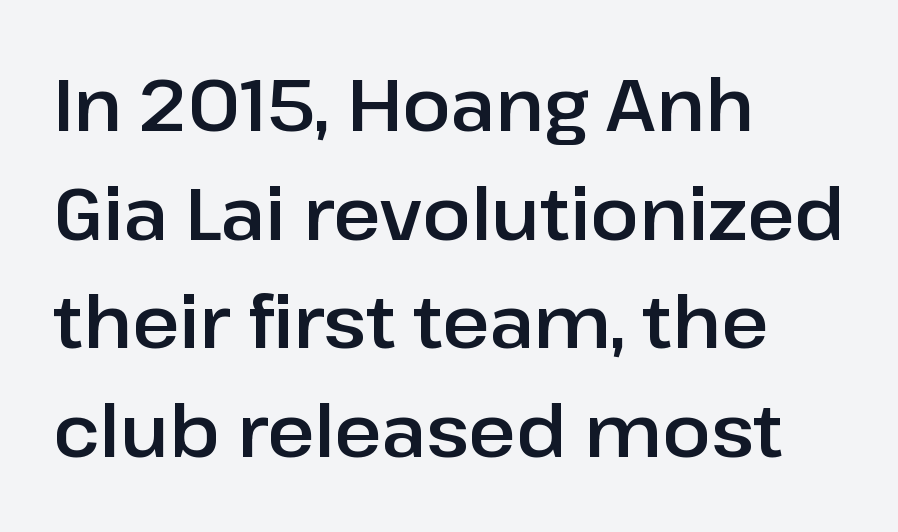
Line starts are locked; line ends wander. Do the letters lean? They stand straight. Look at the bottom of the vertical strokes: they stop flat, with no serifs. A typesetter would call this leading conventional body-copy spacing. You could not count columns in this text — the font is proportionally spaced. This sample uses plain, unmodified letter spacing.
